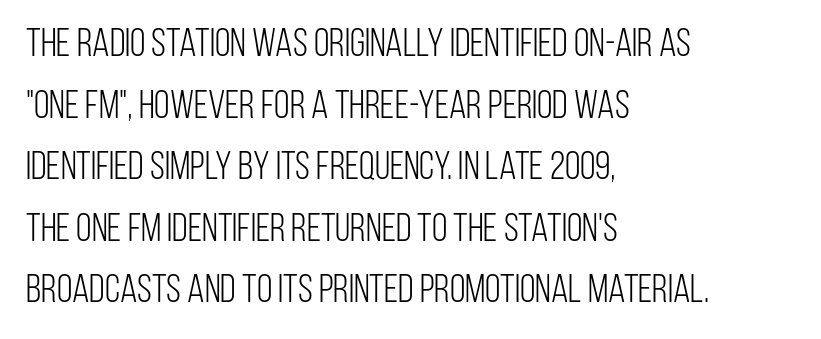
Q: Is the text bold? A: No.
Q: Is the text italic (slanted)? A: No, it is upright.
Q: Is the typeface a serif or a sans-serif typeface? A: Sans-serif.
Q: Is the text underlined? A: No.
Q: How is the paragraph aligned? A: Left-aligned.
Q: Is the spacing between letters normal or unusually wide? A: Normal.
Q: Is the spacing between lines tight, normal or loose? A: Normal.
Q: Width (condensed, normal, or wide)? A: Condensed.
Q: Stroke contrast? A: Low.
Q: x-height? A: Large.
Q: Monospaced? A: No.
